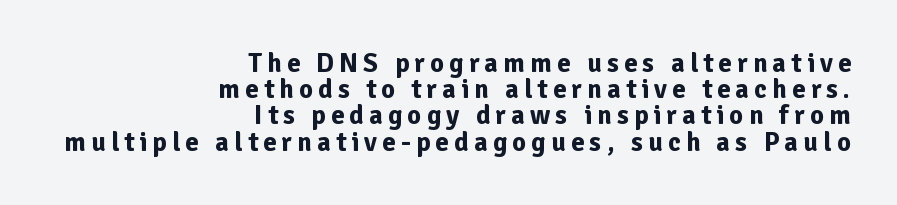
Q: Is the text bold? A: Yes.
Q: Is the text italic (slanted)? A: No, it is upright.
Q: Is the text underlined? A: No.
Q: How is the paragraph aligned? A: Right-aligned.
Q: Is the spacing between lines tight, normal or loose? A: Tight.
